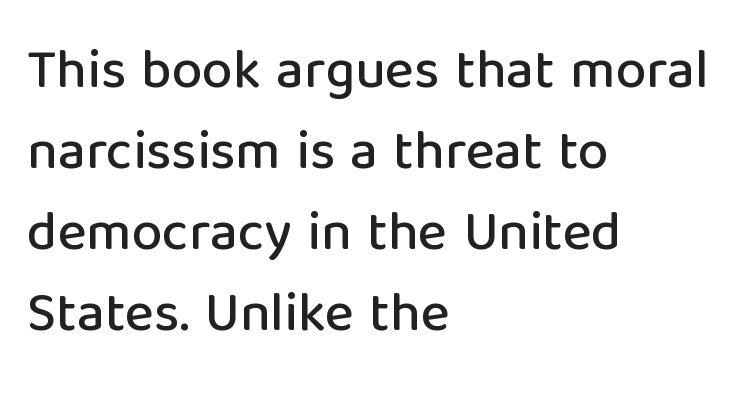
The image shows 55 px sans-serif type, upright; set left-aligned, normal line spacing (1.47x), normal letter spacing, not underlined; low stroke contrast and a medium x-height.
